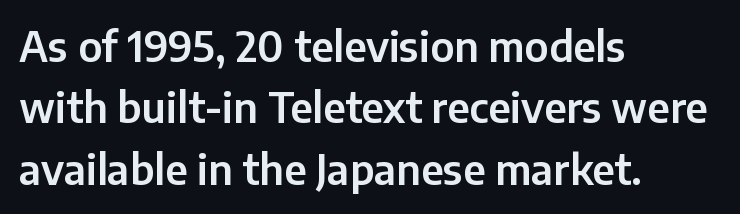
{"serif": "no", "italic": "no", "width": "normal", "stroke_contrast": "low", "x_height": "medium", "monospaced": "no", "underline": "no", "align": "left", "line_spacing": "normal", "line_spacing_ratio": 1.5, "letter_spacing": "normal", "letter_spacing_em": 0.0, "glyph_px": 41}
